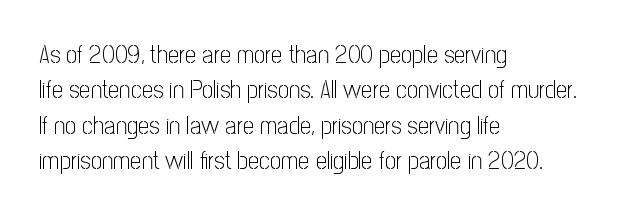
Plain, unruled lines of type. Is the type heavy? It reads as light-to-regular instead. Interline gaps are of average width in this sample. In terms of posture, this sample is upright. These lines are set flush left with a ragged right edge. Nothing unusual about the tracking: characters are spaced as the font intends.
